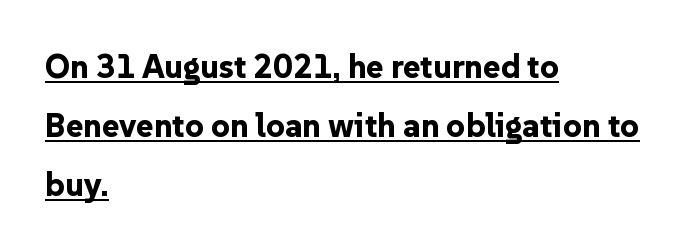
Q: Is the text bold? A: Yes.
Q: Is the text italic (slanted)? A: No, it is upright.
Q: Is the typeface a serif or a sans-serif typeface? A: Sans-serif.
Q: Is the text underlined? A: Yes.
Q: How is the paragraph aligned? A: Left-aligned.
Q: Is the spacing between letters normal or unusually wide? A: Normal.
Q: Width (condensed, normal, or wide)? A: Normal.
Q: Stroke contrast? A: Low.
Q: x-height? A: Medium.
Q: Monospaced? A: No.
